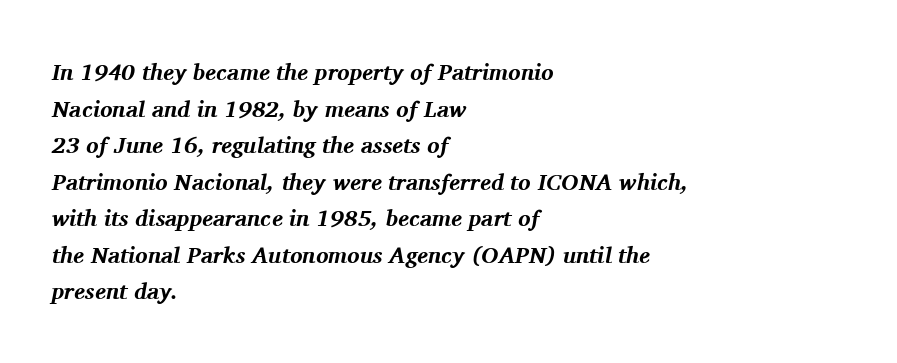
{"italic": "yes", "lean": "right", "slant_degrees": 11, "bold": "yes", "underline": "no", "align": "left", "line_spacing": "normal", "line_spacing_ratio": 1.59, "letter_spacing": "normal", "letter_spacing_em": 0.0, "glyph_px": 23}
